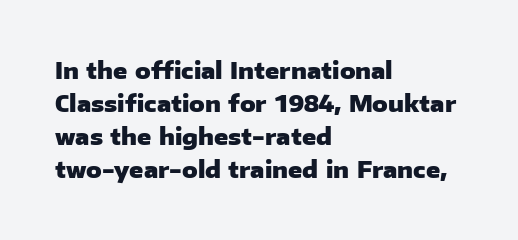
This sample keeps an unexceptional amount of space between lines. Strokes here are thick enough to call this a true bold. A student would call this left alignment; a typographer would say flush left, rag right. You can tell it's not italic because the verticals are truly vertical.
